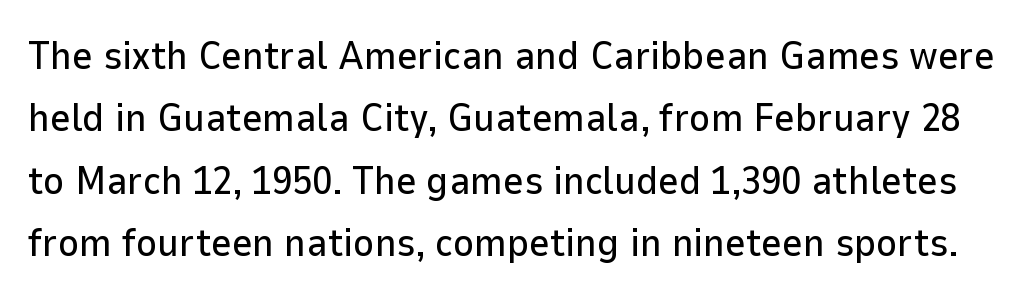
The vertical gap from one line to the next is medium. Type without underlining. A typesetter would call this proportional, since set widths differ per character. Does the type have serifs? No, each stem ends abruptly.
